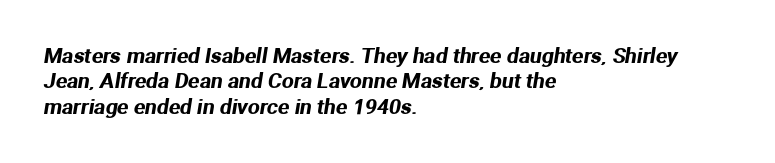
The gaps between neighbouring characters are ordinary and unremarkable. Anything drawn beneath the words? Only blank space. The rendering anchors every line to the left-hand side.
